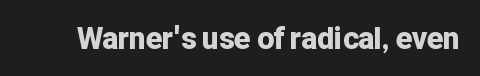
Q: Is the text bold? A: Yes.
Q: Is the text italic (slanted)? A: No, it is upright.
Q: Is the typeface a serif or a sans-serif typeface? A: Sans-serif.
Q: Is the text underlined? A: No.
Q: Is the spacing between letters normal or unusually wide? A: Normal.
Q: Width (condensed, normal, or wide)? A: Normal.
Q: Stroke contrast? A: Low.
Q: x-height? A: Medium.
Q: Monospaced? A: No.
